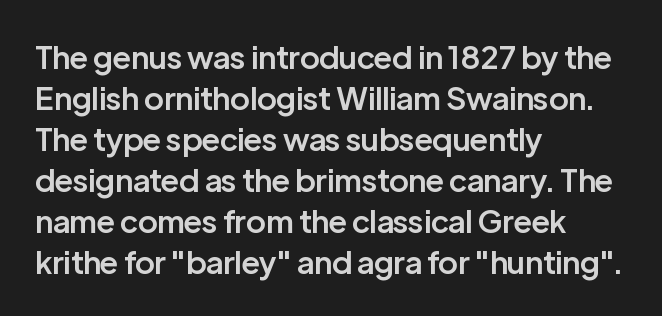
Q: Is the text bold? A: Semi-bold.
Q: Is the text italic (slanted)? A: No, it is upright.
Q: Is the typeface a serif or a sans-serif typeface? A: Sans-serif.
Q: Is the text underlined? A: No.
Q: How is the paragraph aligned? A: Left-aligned.
Q: Is the spacing between letters normal or unusually wide? A: Normal.
Q: Is the spacing between lines tight, normal or loose? A: Normal.
Q: Width (condensed, normal, or wide)? A: Normal.
Q: Stroke contrast? A: Low.
Q: x-height? A: Medium.
Q: Monospaced? A: No.
